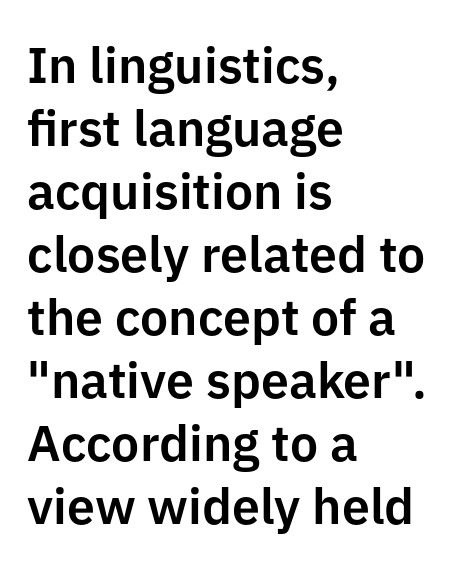
What stands out about the letter spacing? Nothing — it is the standard amount. Words float on clear page, feet unadorned. Think of a printed novel: that variable character pitch is what you see here. What's the leading like? Ordinary, nothing unusual.
